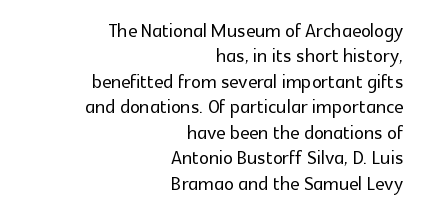
{"italic": "no", "underline": "no", "align": "right", "line_spacing": "tight", "line_spacing_ratio": 1.02, "letter_spacing": "normal", "letter_spacing_em": 0.0, "glyph_px": 25}
